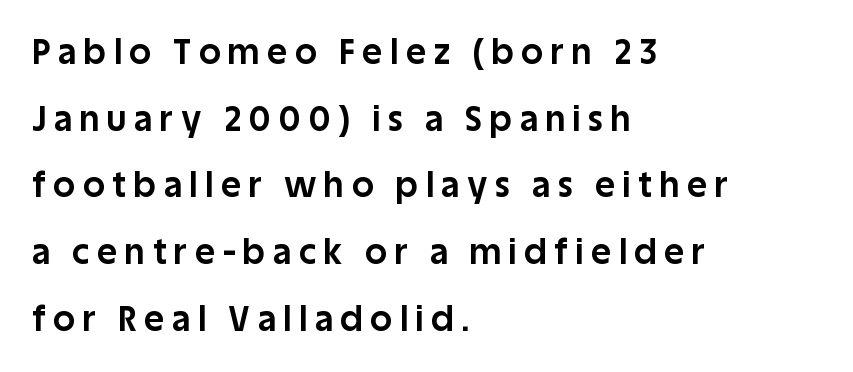
Lines of text with bare space underneath. This rendering uses left alignment, leaving the right contour irregular. Regarding leading, the lines here are spaced well apart. You'd pick this weight for a headline — it's a proper bold. Notice how the stems are strictly vertical — no italics here. Students, note that the glyphs here are deliberately spaced far apart.
